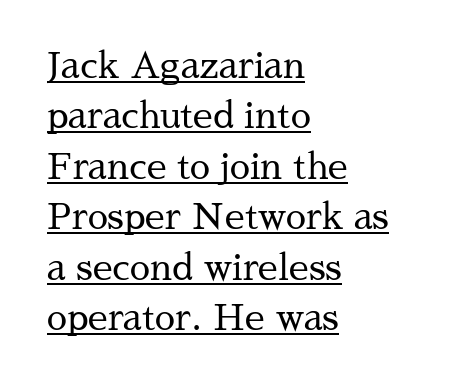
The image shows 36 px regular-weight serif type, upright; set left-aligned, normal line spacing (1.4x), normal letter spacing, underlined; medium stroke contrast and a medium x-height.
